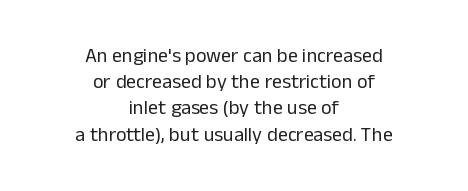
{"italic": "no", "bold": "no", "underline": "no", "align": "center", "line_spacing": "normal", "line_spacing_ratio": 1.31, "letter_spacing": "normal", "letter_spacing_em": 0.0, "glyph_px": 20}
